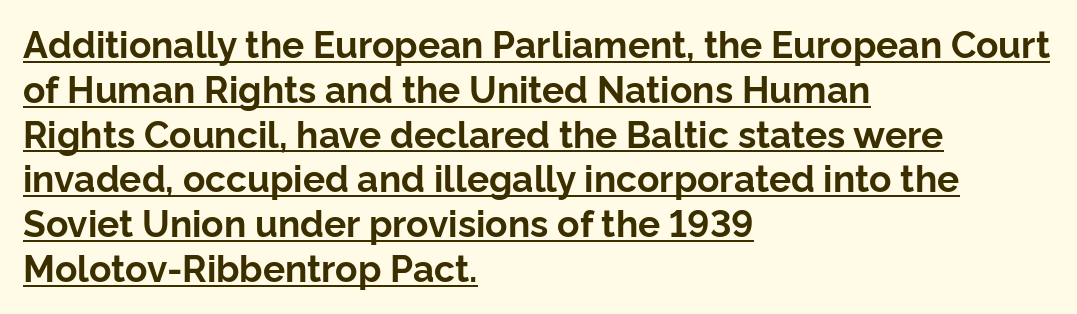
{"serif": "no", "italic": "no", "bold": "yes", "weight": "bold", "width": "normal", "stroke_contrast": "low", "x_height": "medium", "monospaced": "no", "underline": "yes", "align": "left", "line_spacing_ratio": 1.21, "letter_spacing": "normal", "letter_spacing_em": 0.0, "glyph_px": 37}
